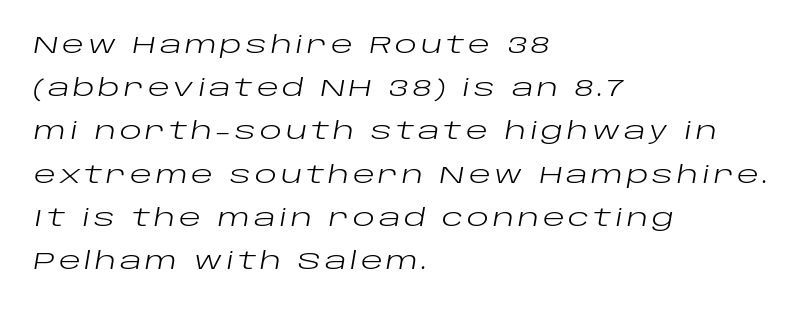
Q: Is the text bold? A: No.
Q: Is the text italic (slanted)? A: Yes, it leans right by about 10 degrees.
Q: Is the text underlined? A: No.
Q: How is the paragraph aligned? A: Left-aligned.
